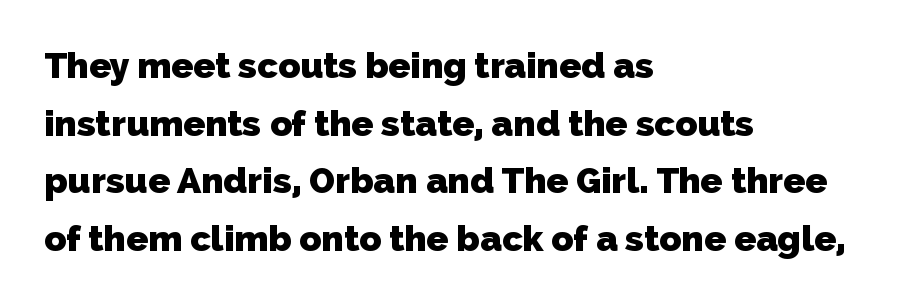
Q: Is the text bold? A: Yes.
Q: Is the typeface a serif or a sans-serif typeface? A: Sans-serif.
Q: Is the text underlined? A: No.
Q: How is the paragraph aligned? A: Left-aligned.
Q: Is the spacing between letters normal or unusually wide? A: Normal.
Q: Is the spacing between lines tight, normal or loose? A: Normal.
Q: Width (condensed, normal, or wide)? A: Normal.
Q: Stroke contrast? A: Low.
Q: x-height? A: Medium.
Q: Monospaced? A: No.
